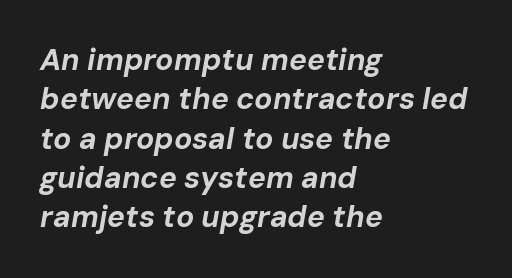
Words appear dense and cohesive because spacing is normal. Varying glyph widths throughout — classic text-font behaviour. Interline gaps are of average width in this sample. The space directly below the letters is spotless. The axis of the letterforms is tilted away from vertical.
